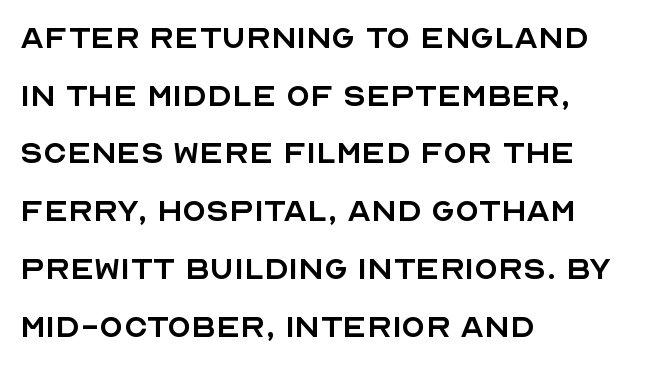
{"serif": "no", "italic": "no", "bold": "no", "weight": "regular", "width": "normal", "x_height": "large", "monospaced": "no", "underline": "no", "align": "left", "line_spacing": "normal", "line_spacing_ratio": 1.48, "letter_spacing": "normal", "letter_spacing_em": 0.0, "glyph_px": 39}
